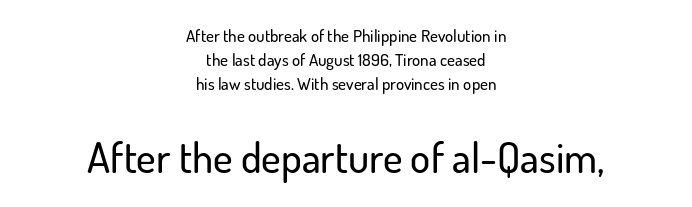
In terms of letterspacing, this is plain default setting. Look at the glyph heights: the lower group is clearly the bigger setting. This sample uses an upright cut, with every glyph sitting square on the baseline. Font category for this specimen: sans-serif. Varying glyph widths throughout — classic text-font behaviour.
